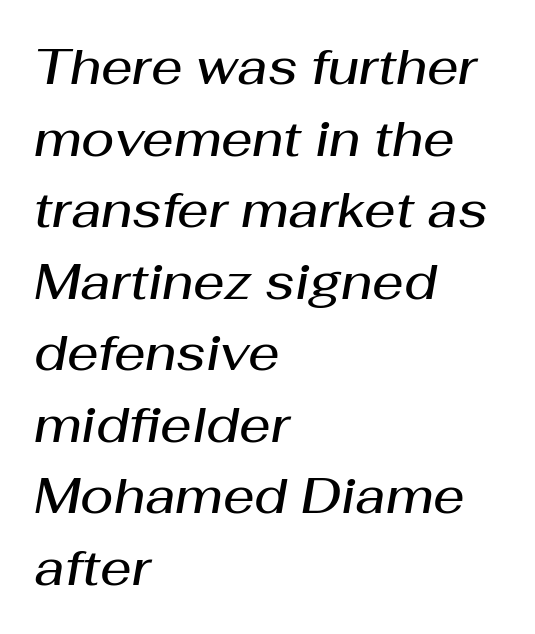
Q: Is the text bold? A: Semi-bold.
Q: Is the text italic (slanted)? A: Yes, it leans right by about 10 degrees.
Q: Is the text underlined? A: No.
Q: How is the paragraph aligned? A: Left-aligned.
Q: Is the spacing between letters normal or unusually wide? A: Normal.
Q: Is the spacing between lines tight, normal or loose? A: Normal.
Q: Width (condensed, normal, or wide)? A: Normal.
Q: Stroke contrast? A: Medium.
Q: x-height? A: Medium.
Q: Monospaced? A: No.
